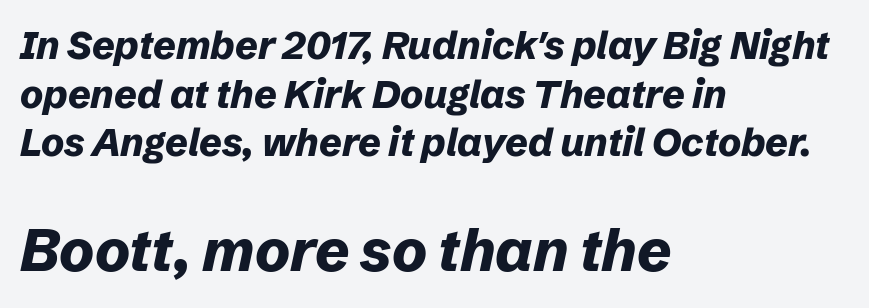
Q: Is the text bold? A: Yes.
Q: Is the text italic (slanted)? A: Yes, it leans right by about 12 degrees.
Q: Is the text underlined? A: No.
Q: How is the paragraph aligned? A: Left-aligned.
Q: Is the spacing between letters normal or unusually wide? A: Normal.
Q: Is the spacing between lines tight, normal or loose? A: Normal.
Q: Which block of text is set in a larger size, the first (top) or the second (bottom)? A: The second (bottom) one.
Q: Width (condensed, normal, or wide)? A: Normal.
Q: Stroke contrast? A: Low.
Q: x-height? A: Medium.
Q: Monospaced? A: No.
